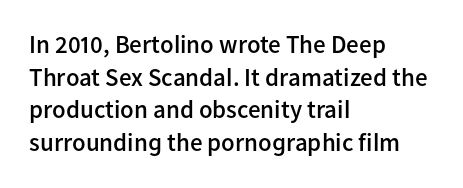
Q: Is the text bold? A: Semi-bold.
Q: Is the text italic (slanted)? A: No, it is upright.
Q: Is the text underlined? A: No.
Q: How is the paragraph aligned? A: Left-aligned.
Q: Is the spacing between letters normal or unusually wide? A: Normal.
Q: Is the spacing between lines tight, normal or loose? A: Normal.
